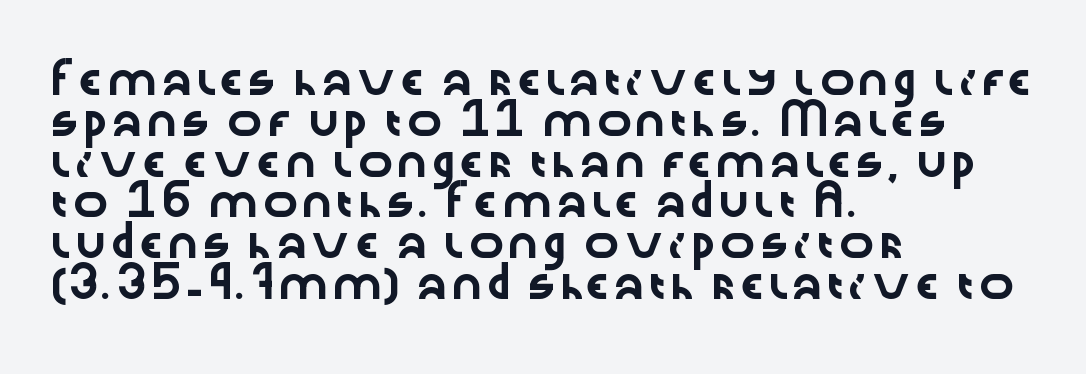
The typesetter chose a ragged-right arrangement here. The foot of each line stays bare and open. You can tell it's not italic because the verticals are truly vertical. The rendering uses natural spacing where letterforms have individual widths. The glyphs in this specimen are sans serif. Leading matches the norm, producing a regular column.
